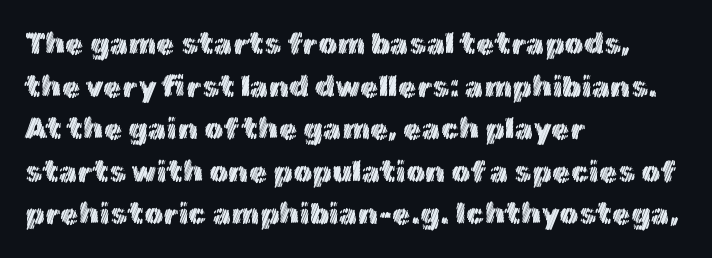
{"italic": "no", "width": "normal", "x_height": "medium", "monospaced": "no", "underline": "no", "align": "left", "line_spacing": "normal", "line_spacing_ratio": 1.42, "letter_spacing": "normal", "letter_spacing_em": 0.0, "glyph_px": 30}
